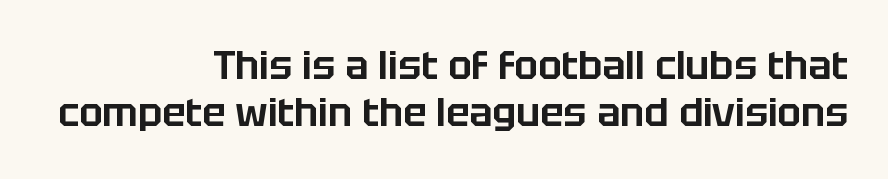
{"serif": "no", "italic": "no", "width": "normal", "stroke_contrast": "low", "x_height": "large", "monospaced": "no", "underline": "no", "align": "right", "line_spacing_ratio": 1.21, "letter_spacing": "normal", "letter_spacing_em": 0.0, "glyph_px": 39}
